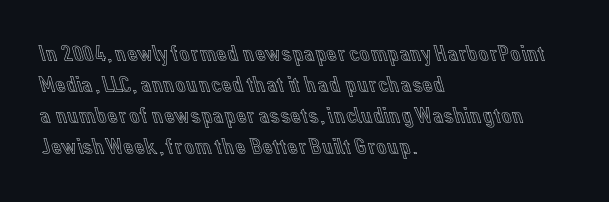
The designer left line spacing at the default. Glance below the letters and you will spot only blank space. The letters sit at their default tracking, neither squeezed nor spread. The compositor pushed each line to the left boundary.
